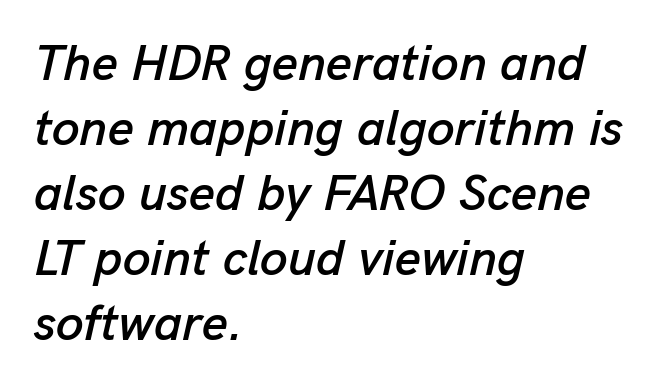
{"italic": "yes", "lean": "right", "slant_degrees": 13, "width": "normal", "stroke_contrast": "low", "x_height": "medium", "monospaced": "no", "underline": "no", "align": "left", "line_spacing": "normal", "line_spacing_ratio": 1.3, "letter_spacing": "normal", "letter_spacing_em": 0.0, "glyph_px": 50}
